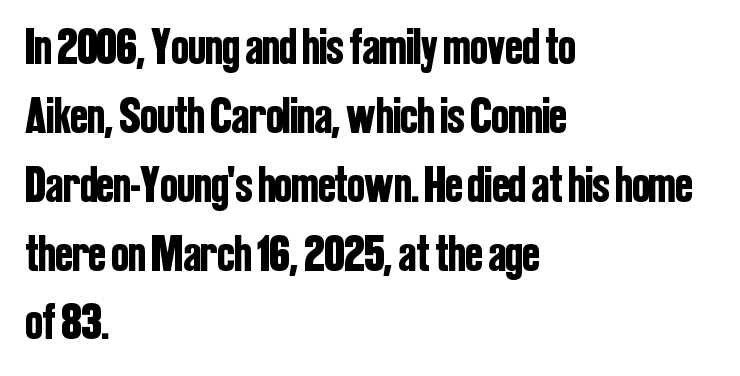
Q: Is the text italic (slanted)? A: No, it is upright.
Q: Is the typeface a serif or a sans-serif typeface? A: Sans-serif.
Q: Is the text underlined? A: No.
Q: How is the paragraph aligned? A: Left-aligned.
Q: Is the spacing between letters normal or unusually wide? A: Normal.
Q: Is the spacing between lines tight, normal or loose? A: Normal.
Q: Width (condensed, normal, or wide)? A: Condensed.
Q: Stroke contrast? A: Low.
Q: x-height? A: Medium.
Q: Monospaced? A: No.
